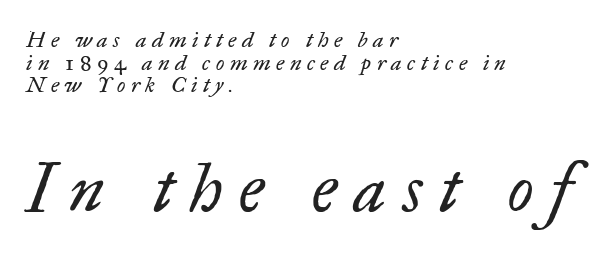
Q: Is the text bold? A: No.
Q: Is the text italic (slanted)? A: Yes, it leans right by about 17 degrees.
Q: Is the typeface a serif or a sans-serif typeface? A: Serif.
Q: Is the text underlined? A: No.
Q: How is the paragraph aligned? A: Left-aligned.
Q: Is the spacing between letters normal or unusually wide? A: Unusually wide.
Q: Is the spacing between lines tight, normal or loose? A: Tight.
Q: Which block of text is set in a larger size, the first (top) or the second (bottom)? A: The second (bottom) one.
Q: Width (condensed, normal, or wide)? A: Normal.
Q: Stroke contrast? A: Low.
Q: x-height? A: Small.
Q: Monospaced? A: No.
